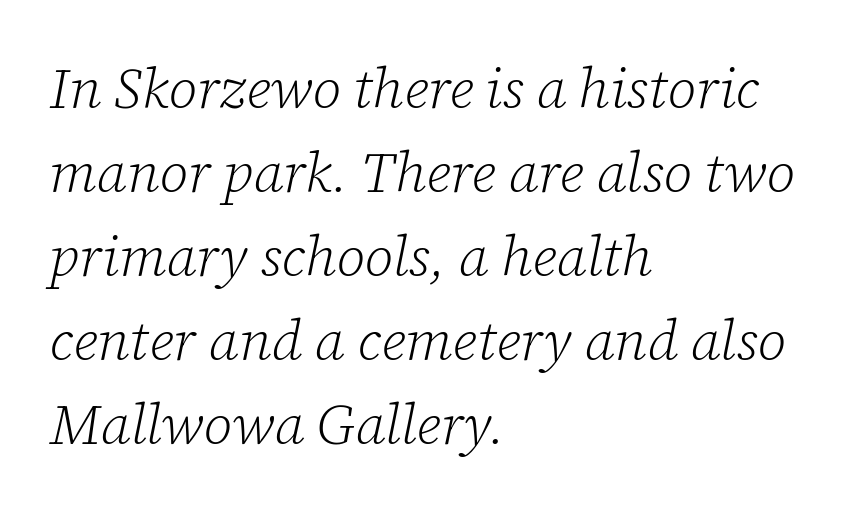
This rendering uses left alignment, leaving the right contour irregular. Leading: standard. What stands out about the letter spacing? Nothing — it is the standard amount. Characters are canted at an angle relative to the baseline's perpendicular. The glyphs in this specimen are seriffed. The baseline area is clear.
